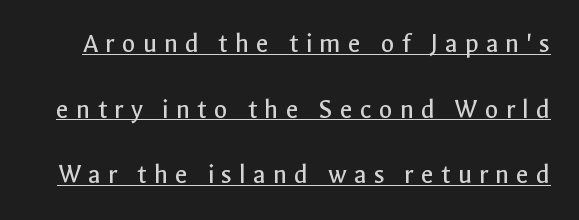
{"serif": "no", "italic": "no", "bold": "no", "weight": "regular", "width": "normal", "x_height": "medium", "monospaced": "no", "underline": "yes", "line_spacing": "loose", "line_spacing_ratio": 2.34, "letter_spacing": "wide", "letter_spacing_em": 0.25, "glyph_px": 28}
